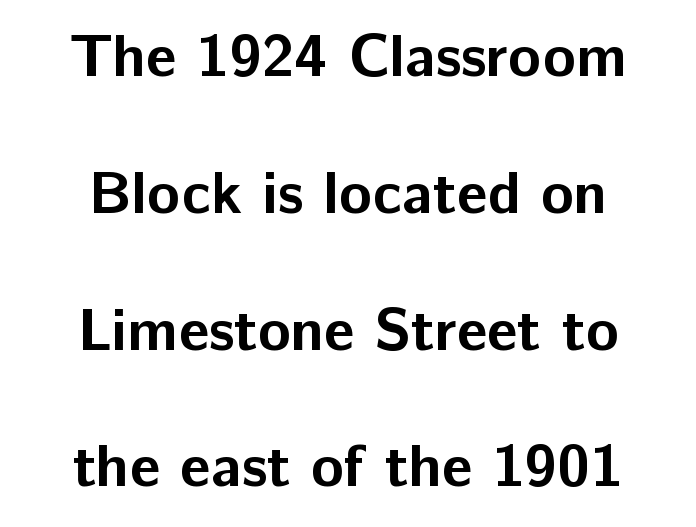
Q: Is the text bold? A: Yes.
Q: Is the text italic (slanted)? A: No, it is upright.
Q: Is the typeface a serif or a sans-serif typeface? A: Sans-serif.
Q: Is the text underlined? A: No.
Q: How is the paragraph aligned? A: Centered.
Q: Is the spacing between letters normal or unusually wide? A: Normal.
Q: Is the spacing between lines tight, normal or loose? A: Loose.
Q: Width (condensed, normal, or wide)? A: Normal.
Q: Stroke contrast? A: Low.
Q: x-height? A: Medium.
Q: Monospaced? A: No.
